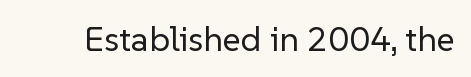
The image shows 35 px regular-weight sans-serif type, upright; set normal letter spacing, not underlined; low stroke contrast and a medium x-height.
